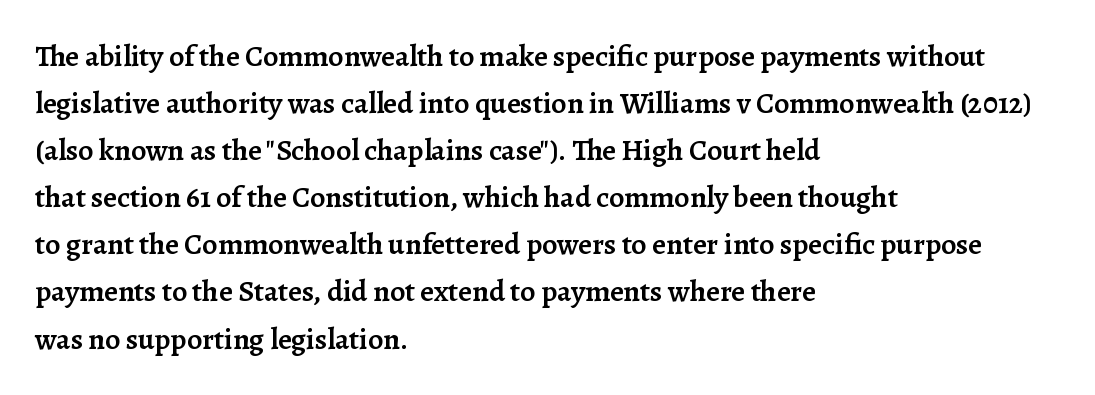
{"serif": "yes", "italic": "no", "bold": "semi", "weight": "semibold", "width": "normal", "stroke_contrast": "low", "x_height": "medium", "monospaced": "no", "underline": "no", "align": "left", "line_spacing": "normal", "line_spacing_ratio": 1.57, "letter_spacing": "normal", "letter_spacing_em": 0.0, "glyph_px": 30}
